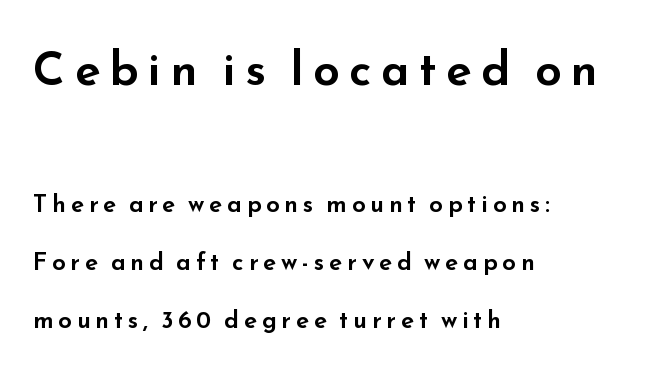
Q: Is the text italic (slanted)? A: No, it is upright.
Q: Is the typeface a serif or a sans-serif typeface? A: Sans-serif.
Q: Is the text underlined? A: No.
Q: How is the paragraph aligned? A: Left-aligned.
Q: Is the spacing between letters normal or unusually wide? A: Unusually wide.
Q: Is the spacing between lines tight, normal or loose? A: Loose.
Q: Which block of text is set in a larger size, the first (top) or the second (bottom)? A: The first (top) one.
Q: Width (condensed, normal, or wide)? A: Wide.
Q: Stroke contrast? A: Low.
Q: x-height? A: Small.
Q: Monospaced? A: No.
